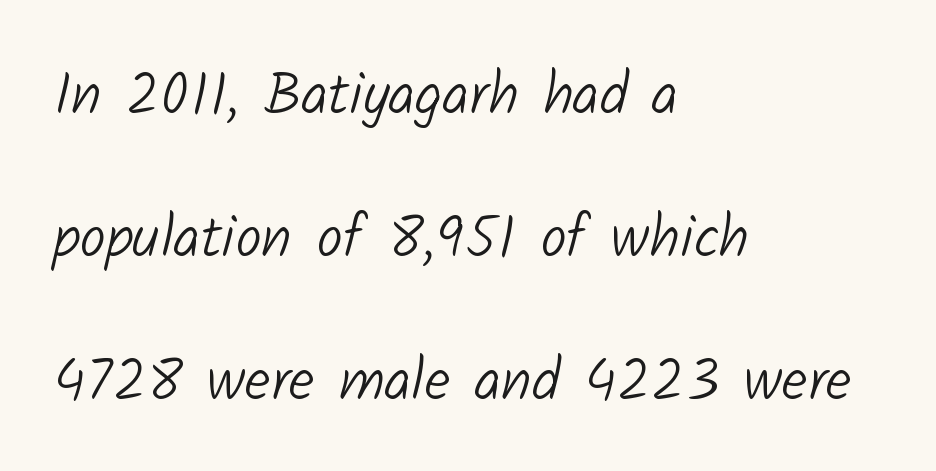
The image shows 59 px light sans-serif type; set left-aligned, loose line spacing (2.42x), normal letter spacing, not underlined; low stroke contrast and a medium x-height.
